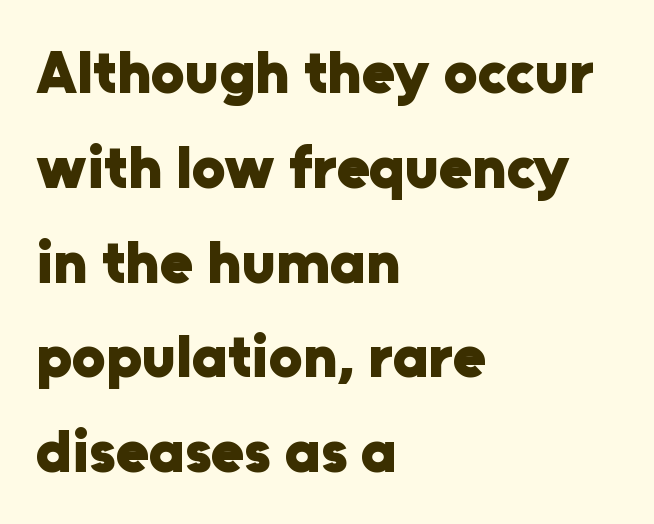
{"serif": "no", "italic": "no", "bold": "yes", "weight": "heavy", "width": "normal", "stroke_contrast": "low", "x_height": "medium", "monospaced": "no", "underline": "no", "align": "left", "line_spacing": "normal", "line_spacing_ratio": 1.58, "letter_spacing": "normal", "letter_spacing_em": 0.0, "glyph_px": 60}
